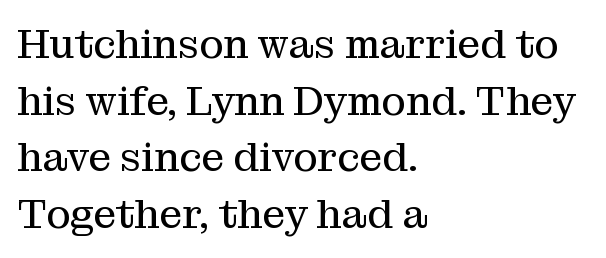
The image shows 41 px regular-weight serif type, upright; set left-aligned, normal line spacing (1.38x), normal letter spacing, not underlined; medium stroke contrast and a medium x-height.
